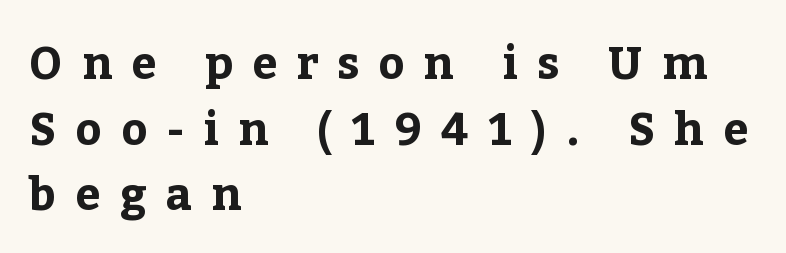
Q: Is the text bold? A: Yes.
Q: Is the text italic (slanted)? A: No, it is upright.
Q: Is the typeface a serif or a sans-serif typeface? A: Serif.
Q: Is the text underlined? A: No.
Q: How is the paragraph aligned? A: Left-aligned.
Q: Is the spacing between letters normal or unusually wide? A: Unusually wide.
Q: Is the spacing between lines tight, normal or loose? A: Normal.
Q: Width (condensed, normal, or wide)? A: Normal.
Q: Stroke contrast? A: Low.
Q: x-height? A: Medium.
Q: Monospaced? A: No.
